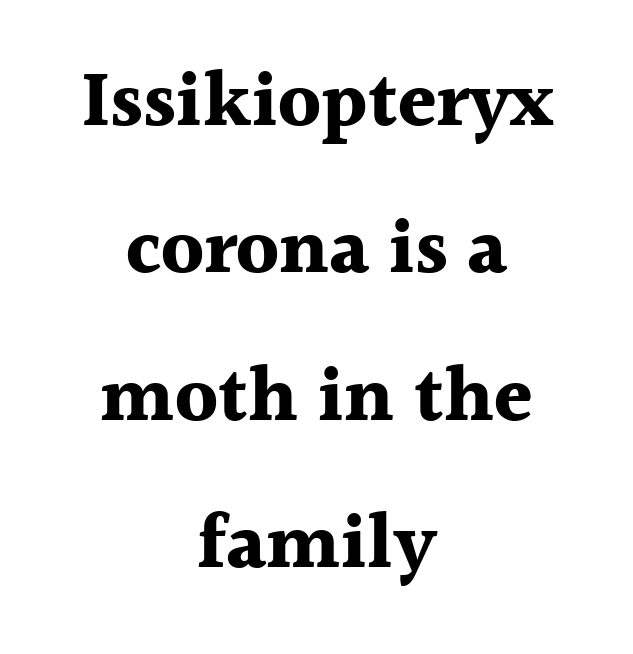
Q: Is the text bold? A: Yes.
Q: Is the text italic (slanted)? A: No, it is upright.
Q: Is the typeface a serif or a sans-serif typeface? A: Serif.
Q: Is the text underlined? A: No.
Q: How is the paragraph aligned? A: Centered.
Q: Is the spacing between letters normal or unusually wide? A: Normal.
Q: Width (condensed, normal, or wide)? A: Normal.
Q: x-height? A: Medium.
Q: Monospaced? A: No.
